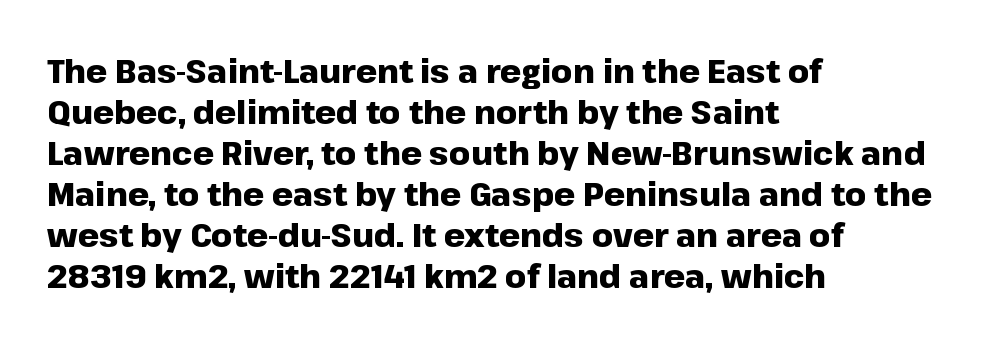
Q: Is the text bold? A: Yes.
Q: Is the text italic (slanted)? A: No, it is upright.
Q: Is the typeface a serif or a sans-serif typeface? A: Sans-serif.
Q: Is the text underlined? A: No.
Q: How is the paragraph aligned? A: Left-aligned.
Q: Is the spacing between letters normal or unusually wide? A: Normal.
Q: Width (condensed, normal, or wide)? A: Normal.
Q: Stroke contrast? A: Low.
Q: x-height? A: Medium.
Q: Monospaced? A: No.
